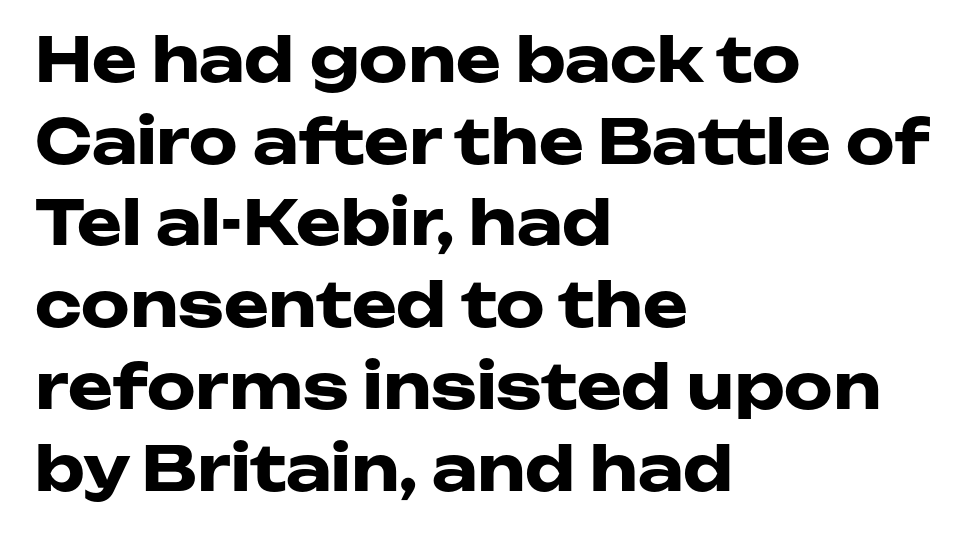
Q: Is the text bold? A: Yes.
Q: Is the text italic (slanted)? A: No, it is upright.
Q: Is the typeface a serif or a sans-serif typeface? A: Sans-serif.
Q: Is the text underlined? A: No.
Q: How is the paragraph aligned? A: Left-aligned.
Q: Is the spacing between letters normal or unusually wide? A: Normal.
Q: Is the spacing between lines tight, normal or loose? A: Normal.
Q: Width (condensed, normal, or wide)? A: Wide.
Q: Stroke contrast? A: Low.
Q: x-height? A: Medium.
Q: Monospaced? A: No.
